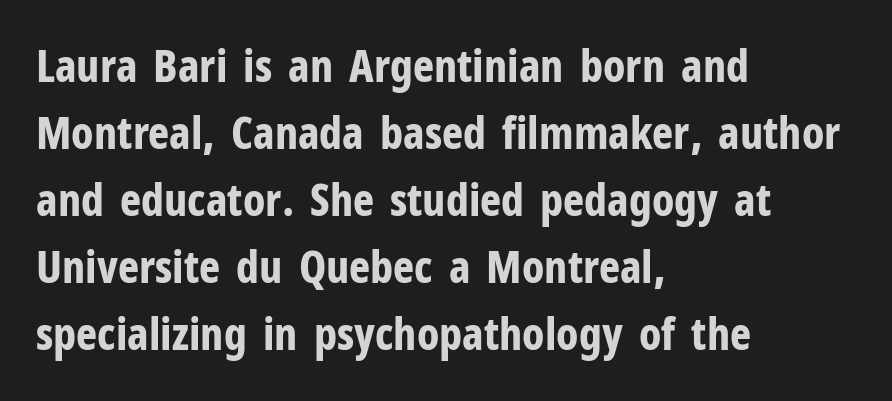
The horizontal fit of the characters is conventional and even. Each line starts at the same left margin while the right side varies. The zone under the glyphs is completely vacant. The strokes are fattened all the way to bold. These lines are rendered in a variable-pitch font. Quick note: not italic, upright.
